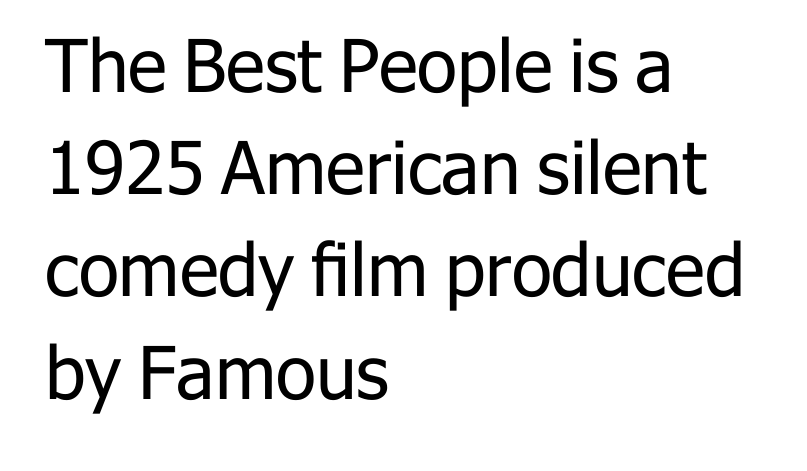
Q: Is the text bold? A: No.
Q: Is the text italic (slanted)? A: No, it is upright.
Q: Is the typeface a serif or a sans-serif typeface? A: Sans-serif.
Q: Is the text underlined? A: No.
Q: How is the paragraph aligned? A: Left-aligned.
Q: Is the spacing between letters normal or unusually wide? A: Normal.
Q: Is the spacing between lines tight, normal or loose? A: Normal.
Q: Width (condensed, normal, or wide)? A: Normal.
Q: Stroke contrast? A: Low.
Q: x-height? A: Medium.
Q: Monospaced? A: No.
